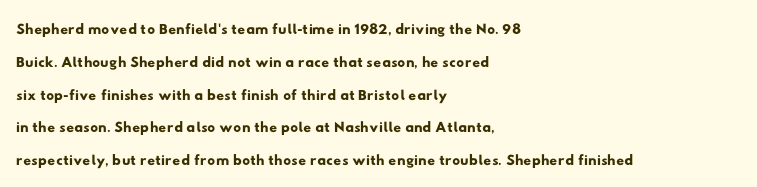
Q: Is the text underlined? A: No.
Q: How is the paragraph aligned? A: Left-aligned.
Q: Is the spacing between letters normal or unusually wide? A: Normal.
Q: Is the spacing between lines tight, normal or loose? A: Normal.
